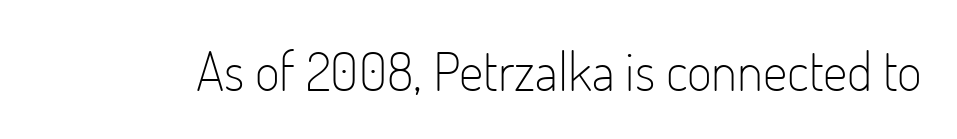
The image shows 54 px light, condensed sans-serif type, upright; set normal letter spacing, not underlined; low stroke contrast and a small x-height.
